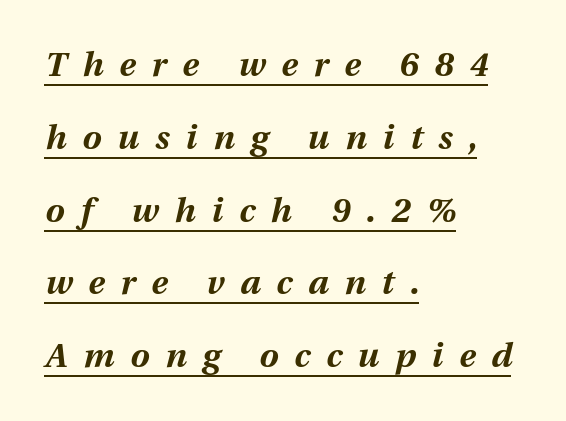
{"italic": "yes", "lean": "right", "slant_degrees": 12, "bold": "yes", "weight": "bold", "width": "normal", "stroke_contrast": "medium", "x_height": "medium", "monospaced": "no", "underline": "yes", "align": "left", "line_spacing": "loose", "line_spacing_ratio": 2.14, "letter_spacing": "wide", "letter_spacing_em": 0.47, "glyph_px": 34}
